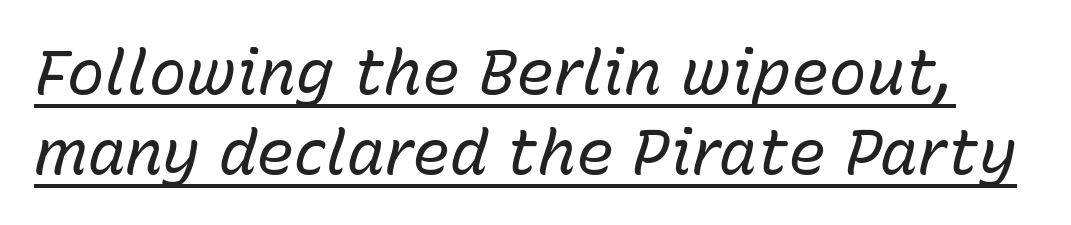
The letters sit at their default tracking, neither squeezed nor spread. The block of text has a typical density, with ordinary space between rows. Proportional: the letters do not fall into vertical columns. The face used here appears with an underline applied. Compared with a typical body face, this is equally light or lighter still.
